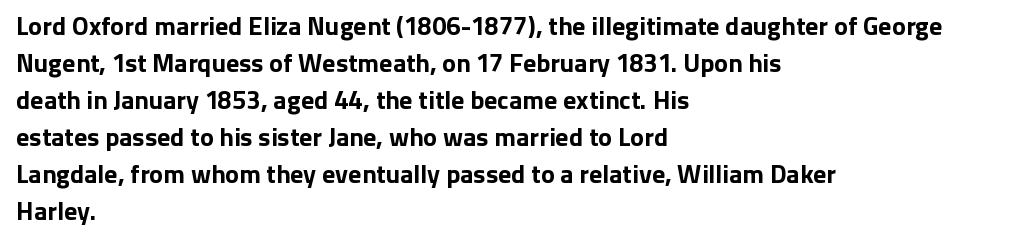
{"italic": "no", "bold": "yes", "underline": "no", "align": "left", "line_spacing": "normal", "line_spacing_ratio": 1.42, "letter_spacing": "normal", "letter_spacing_em": 0.0, "glyph_px": 26}
